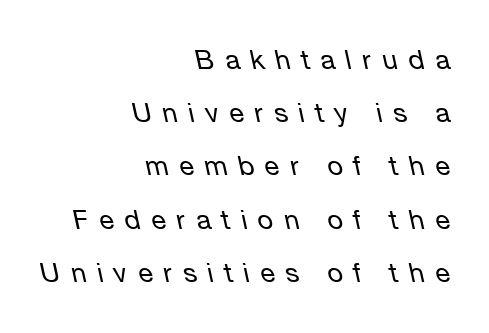
Typeset ragged left — the right edge is the straight one. Notice the wide empty band between every row — that's loose leading. The typography opts for an oblique posture over an upright one. Glyph-to-glyph distance is far greater than everyday printed text. The font is comparable to plain body text, perhaps lighter. The glyphs are unaccompanied by any horizontal stroke below them.
